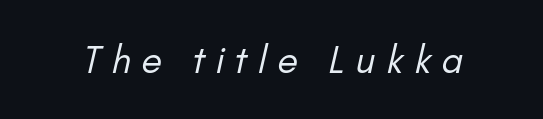
The image shows 37 px regular-weight sans-serif type; set unusually wide letter spacing (+0.3 em), not underlined; low stroke contrast and a small x-height.
